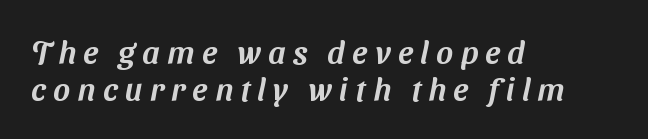
{"serif": "no", "width": "normal", "stroke_contrast": "medium", "x_height": "medium", "monospaced": "no", "underline": "no", "align": "left", "line_spacing_ratio": 1.16, "letter_spacing": "wide", "letter_spacing_em": 0.23, "glyph_px": 32}
